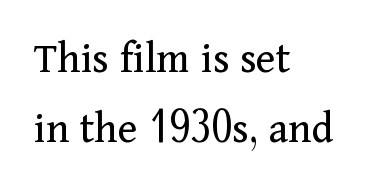
The image shows 45 px regular-weight serif type, upright; set left-aligned, normal line spacing (1.56x), normal letter spacing, not underlined; medium stroke contrast and a medium x-height.
